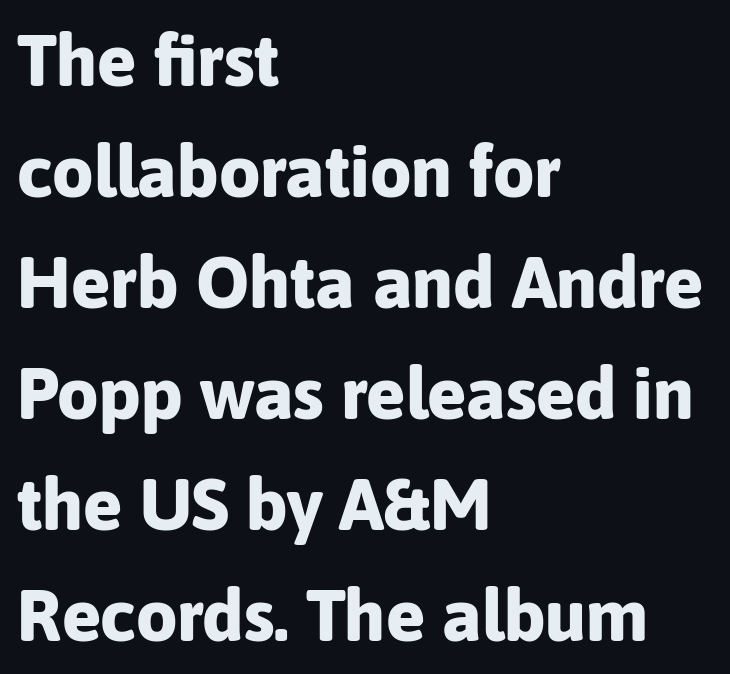
The image shows 73 px bold sans-serif type, upright; set left-aligned, normal line spacing (1.52x), normal letter spacing, not underlined; low stroke contrast and a medium x-height.
